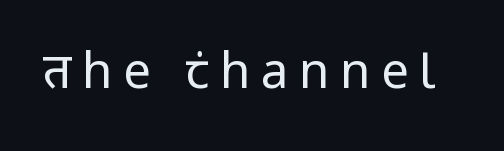
The image shows 49 px regular-weight, condensed sans-serif type, upright; set unusually wide letter spacing (+0.22 em), not underlined; low stroke contrast and a large x-height.
